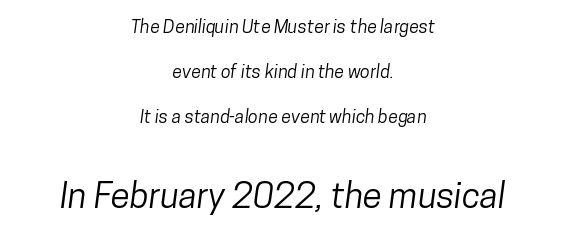
Look at the bottom of the vertical strokes: they stop flat, with no serifs. Think of a printed novel: that variable character pitch is what you see here. Short note: letters normally spaced. The leading is generous, giving the passage an open texture.
